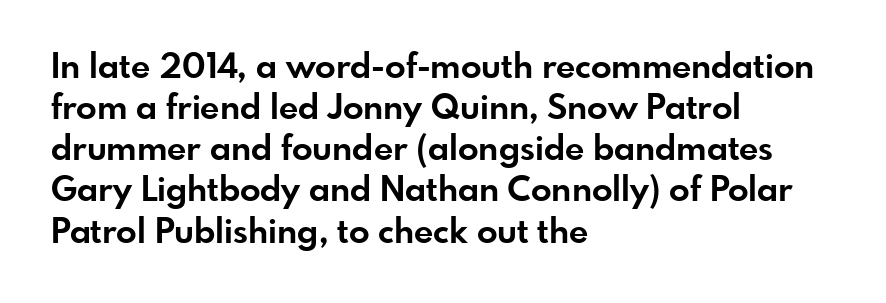
Q: Is the text bold? A: Yes.
Q: Is the text italic (slanted)? A: No, it is upright.
Q: Is the typeface a serif or a sans-serif typeface? A: Sans-serif.
Q: Is the text underlined? A: No.
Q: How is the paragraph aligned? A: Left-aligned.
Q: Is the spacing between letters normal or unusually wide? A: Normal.
Q: Width (condensed, normal, or wide)? A: Normal.
Q: Stroke contrast? A: Low.
Q: x-height? A: Small.
Q: Monospaced? A: No.
